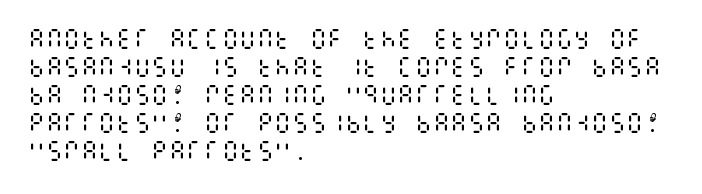
The image shows 22 px text type, upright; set left-aligned, normal line spacing (1.27x), normal letter spacing, not underlined.
